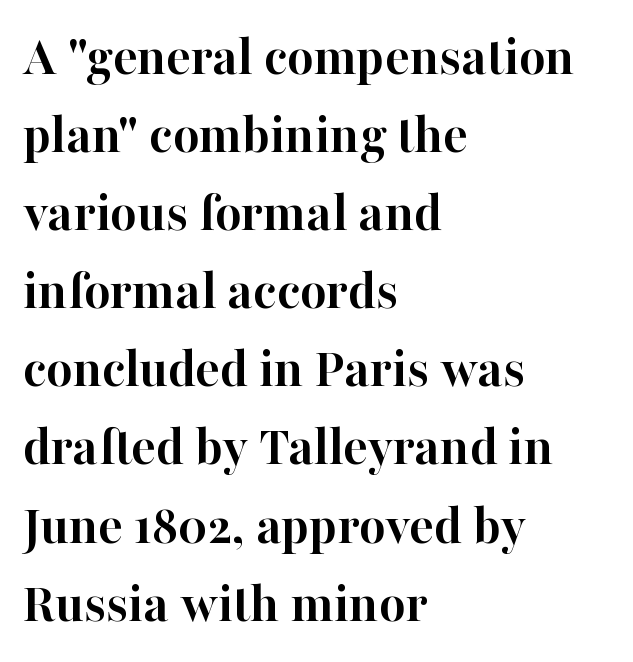
The image shows 57 px semibold serif type, upright; set left-aligned, normal line spacing (1.37x), normal letter spacing, not underlined; high stroke contrast and a medium x-height.
